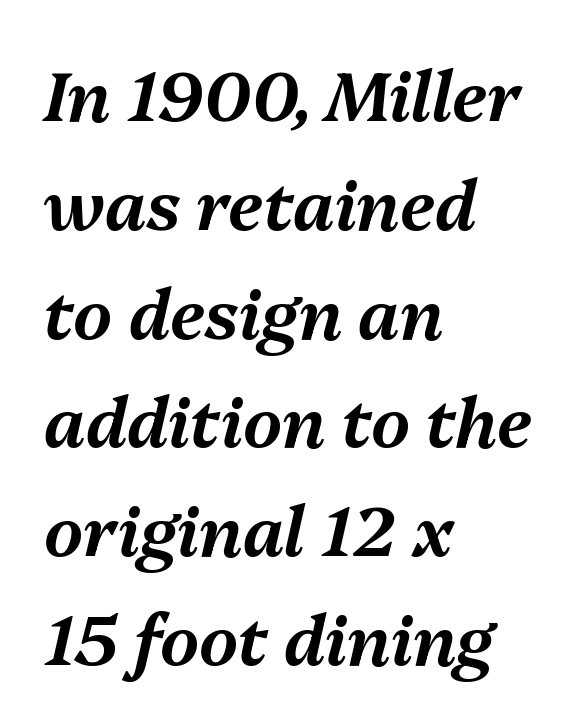
The image shows 68 px text type, italic (leaning right); set left-aligned, normal line spacing (1.6x), normal letter spacing, not underlined; medium stroke contrast and a medium x-height.
